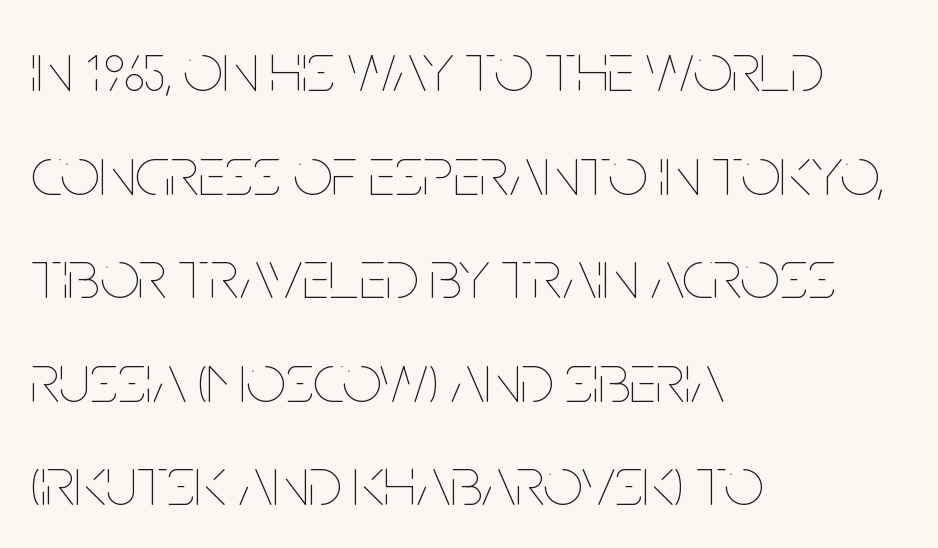
The image shows 70 px thin, condensed type, upright; set left-aligned, normal line spacing (1.48x), normal letter spacing, not underlined; low stroke contrast and a large x-height.
